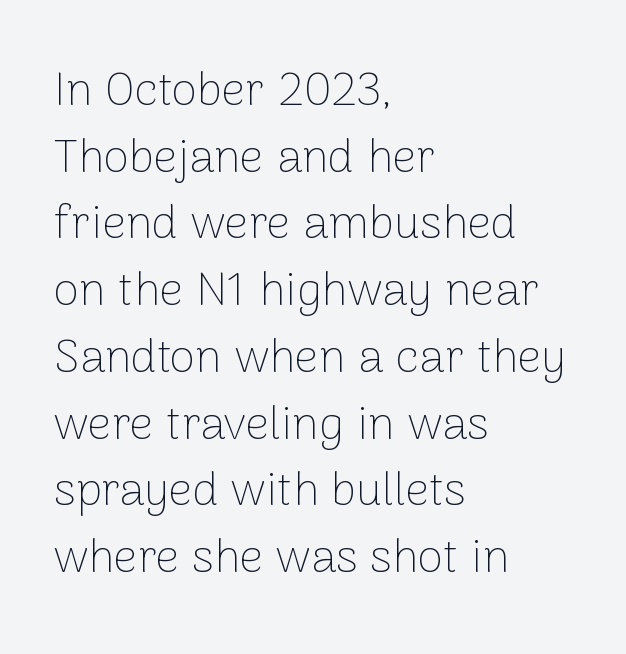
Q: Is the text bold? A: No.
Q: Is the text italic (slanted)? A: No, it is upright.
Q: Is the typeface a serif or a sans-serif typeface? A: Sans-serif.
Q: Is the text underlined? A: No.
Q: How is the paragraph aligned? A: Left-aligned.
Q: Is the spacing between letters normal or unusually wide? A: Normal.
Q: Is the spacing between lines tight, normal or loose? A: Normal.
Q: Width (condensed, normal, or wide)? A: Normal.
Q: Stroke contrast? A: Low.
Q: x-height? A: Medium.
Q: Monospaced? A: No.
